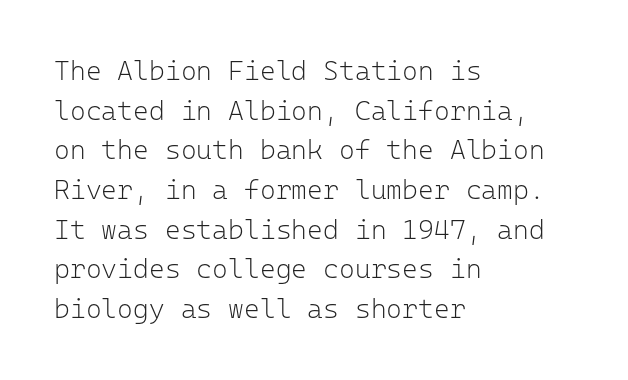
Notice how descenders clear the ascenders below comfortably — that's standard leading. Inter-character spacing is left at the font's built-in metrics. Bare-footed words on every line. The strokes are not fattened; the text isn't bold. A student would call this left alignment; a typographer would say flush left, rag right.
